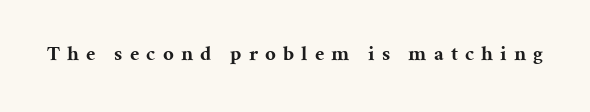
The image shows 21 px bold type, upright; set unusually wide letter spacing (+0.34 em), not underlined.
